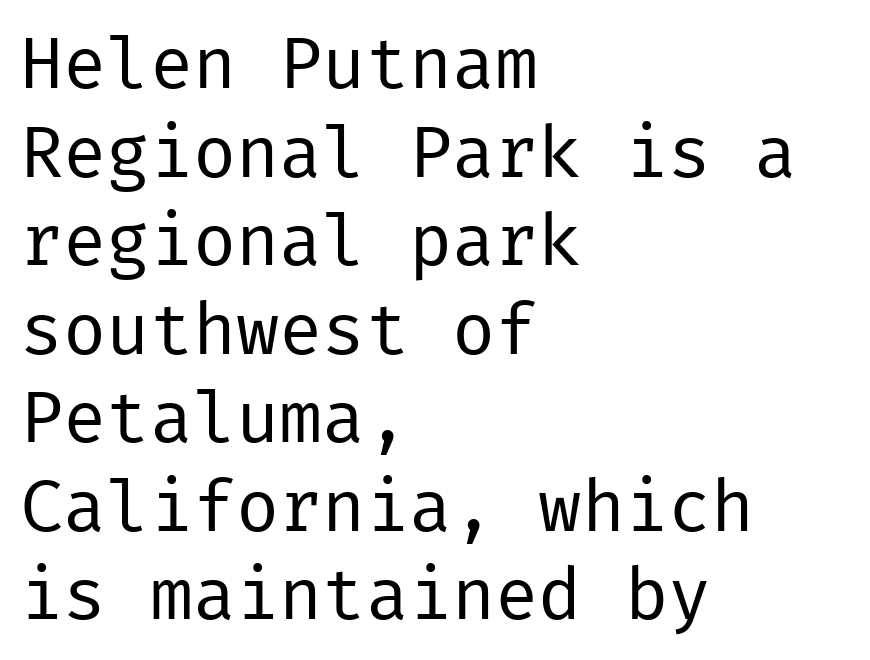
Q: Is the text bold? A: No.
Q: Is the text italic (slanted)? A: No, it is upright.
Q: Is the typeface a serif or a sans-serif typeface? A: Sans-serif.
Q: Is the text underlined? A: No.
Q: How is the paragraph aligned? A: Left-aligned.
Q: Is the spacing between letters normal or unusually wide? A: Normal.
Q: Width (condensed, normal, or wide)? A: Normal.
Q: Stroke contrast? A: Low.
Q: x-height? A: Medium.
